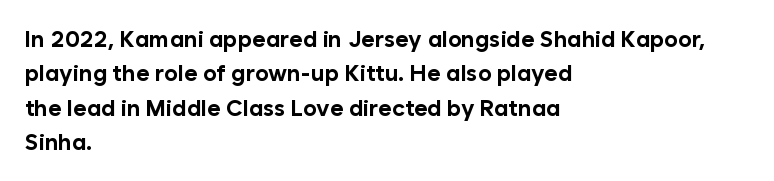
{"italic": "no", "bold": "yes", "underline": "no", "align": "left", "line_spacing": "normal", "line_spacing_ratio": 1.49, "letter_spacing": "normal", "letter_spacing_em": 0.0, "glyph_px": 23}
